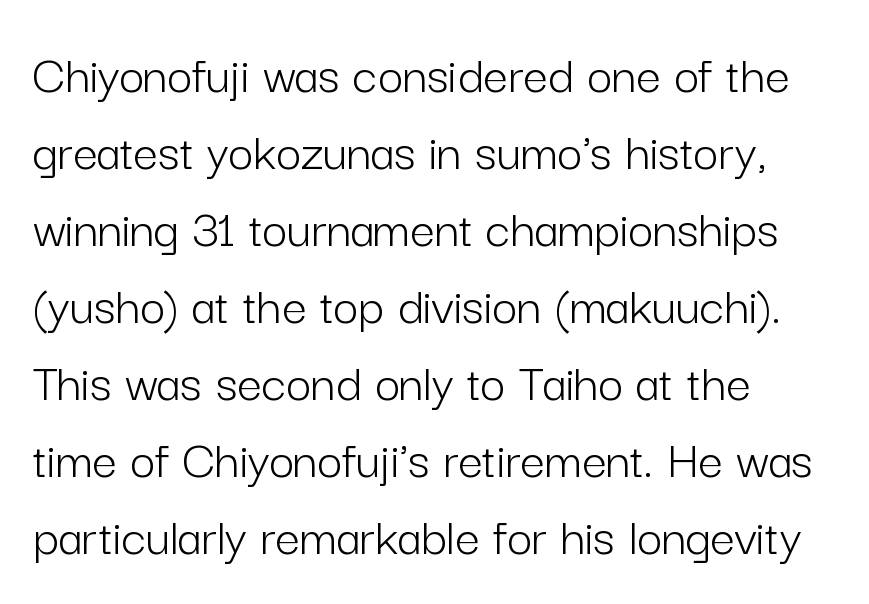
{"serif": "no", "italic": "no", "bold": "no", "weight": "light", "width": "normal", "stroke_contrast": "low", "x_height": "medium", "monospaced": "no", "underline": "no", "align": "left", "line_spacing": "normal", "line_spacing_ratio": 1.4, "letter_spacing": "normal", "letter_spacing_em": 0.0, "glyph_px": 55}
